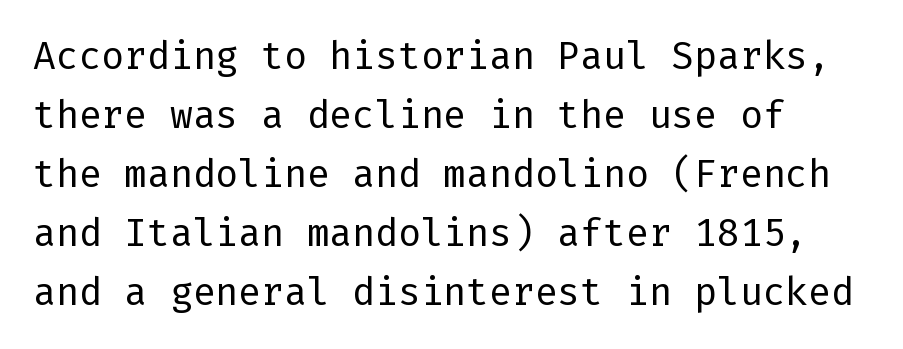
Ordinary non-slanted type is in use. Letterform terminals end flat and unadorned throughout the passage. The characters are drawn with everyday or finer stroke widths. Regarding leading, the lines here are spaced in the standard way. Glyph-to-glyph distance matches everyday printed text. Any mark beneath the type? The region is blank.
